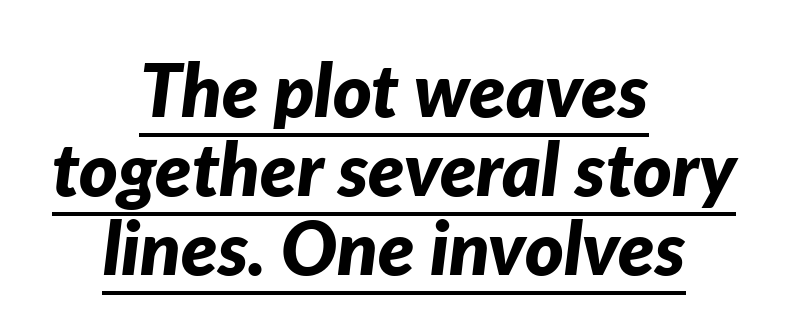
The image shows 74 px bold type, italic (leaning right); set centered, tight line spacing (1.07x), normal letter spacing, underlined; low stroke contrast and a medium x-height.
